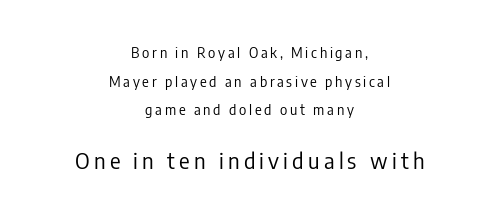
The image shows 22 px text type, upright; set centered, loose line spacing (2.04x), not underlined; the second (bottom) block is 1.57x larger.
